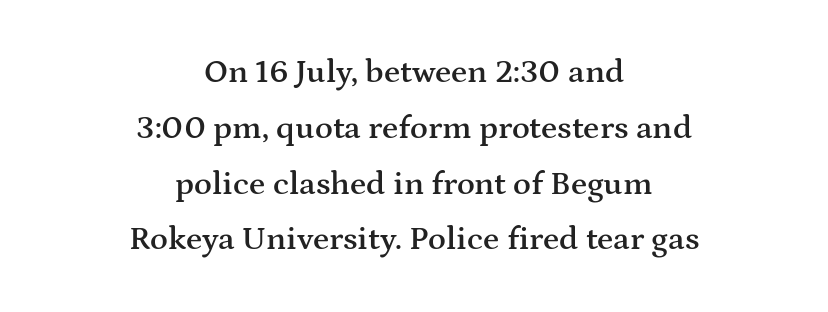
Q: Is the text bold? A: Semi-bold.
Q: Is the text italic (slanted)? A: No, it is upright.
Q: Is the typeface a serif or a sans-serif typeface? A: Serif.
Q: Is the text underlined? A: No.
Q: How is the paragraph aligned? A: Centered.
Q: Is the spacing between letters normal or unusually wide? A: Normal.
Q: Is the spacing between lines tight, normal or loose? A: Normal.
Q: Width (condensed, normal, or wide)? A: Wide.
Q: Stroke contrast? A: Medium.
Q: x-height? A: Medium.
Q: Monospaced? A: No.
